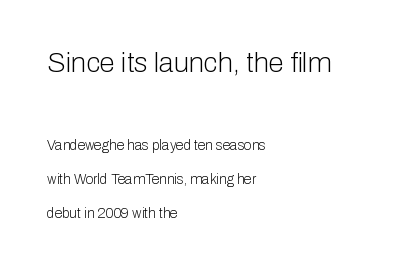
The image shows 28 px light sans-serif type, upright; set left-aligned, loose line spacing (2.42x), normal letter spacing, not underlined; the first (top) block is 2.0x larger; low stroke contrast and a medium x-height.
